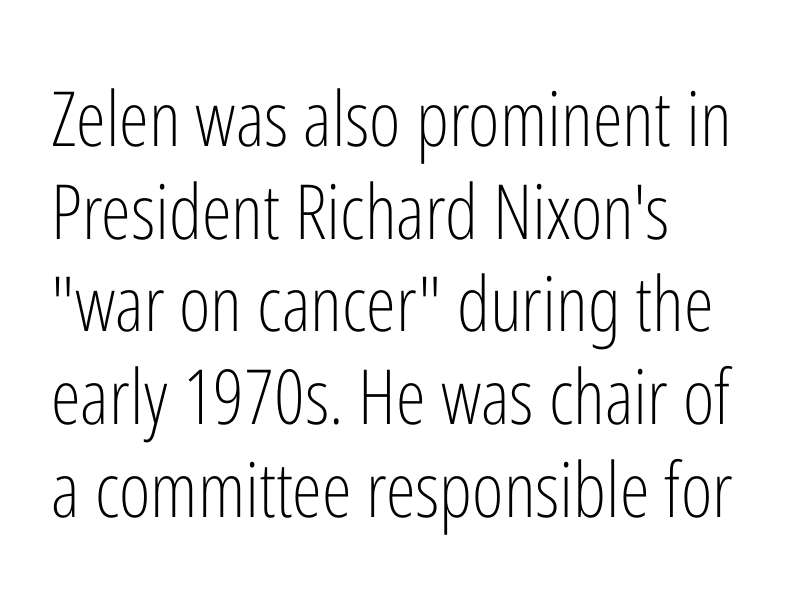
The image shows 76 px light, condensed sans-serif type, upright; set line spacing 1.22x, normal letter spacing, not underlined; low stroke contrast and a medium x-height.
